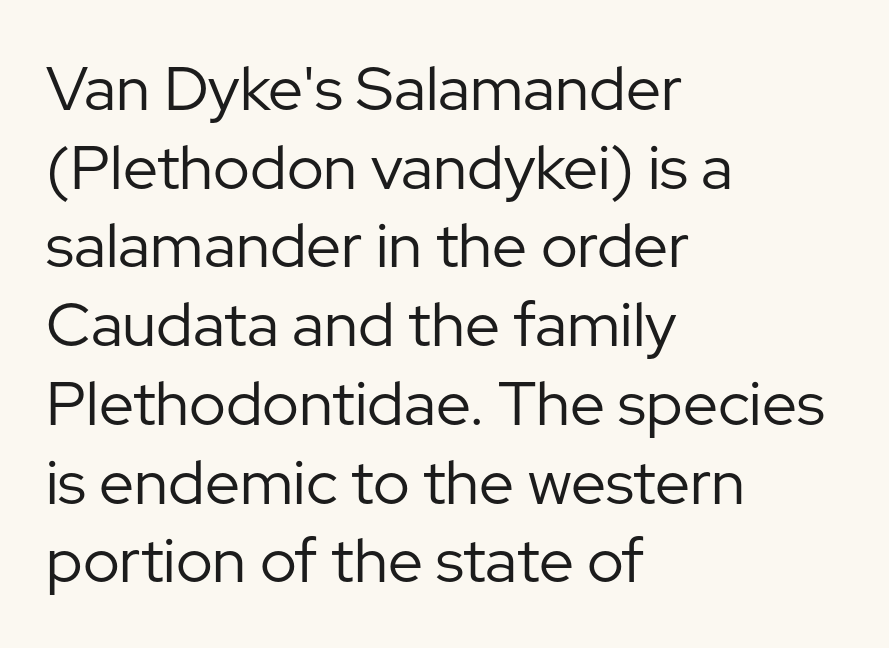
The image shows 62 px regular-weight sans-serif type, upright; set left-aligned, normal line spacing (1.27x), normal letter spacing, not underlined; low stroke contrast and a medium x-height.
